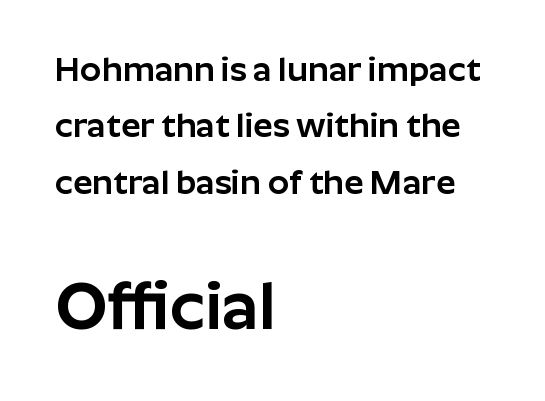
Q: Is the text italic (slanted)? A: No, it is upright.
Q: Is the typeface a serif or a sans-serif typeface? A: Sans-serif.
Q: Is the text underlined? A: No.
Q: How is the paragraph aligned? A: Left-aligned.
Q: Is the spacing between letters normal or unusually wide? A: Normal.
Q: Is the spacing between lines tight, normal or loose? A: Normal.
Q: Which block of text is set in a larger size, the first (top) or the second (bottom)? A: The second (bottom) one.
Q: Width (condensed, normal, or wide)? A: Normal.
Q: Stroke contrast? A: Low.
Q: x-height? A: Medium.
Q: Monospaced? A: No.
